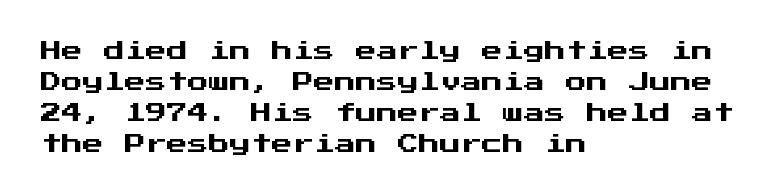
{"italic": "no", "underline": "no", "align": "left", "line_spacing": "normal", "line_spacing_ratio": 1.47, "letter_spacing": "normal", "letter_spacing_em": 0.0, "glyph_px": 21}
